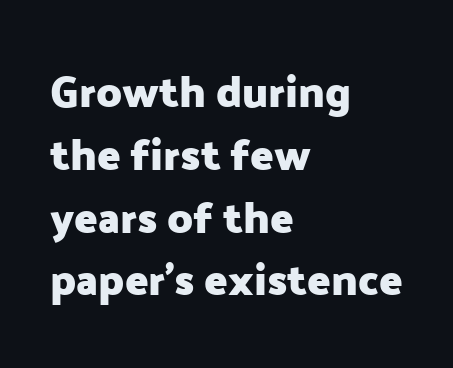
{"serif": "no", "italic": "no", "bold": "yes", "weight": "heavy", "width": "normal", "stroke_contrast": "low", "x_height": "medium", "monospaced": "no", "underline": "no", "align": "left", "line_spacing": "normal", "line_spacing_ratio": 1.46, "letter_spacing": "normal", "letter_spacing_em": 0.0, "glyph_px": 43}
